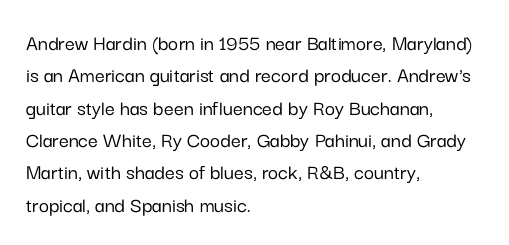
Q: Is the text italic (slanted)? A: No, it is upright.
Q: Is the text underlined? A: No.
Q: How is the paragraph aligned? A: Left-aligned.
Q: Is the spacing between letters normal or unusually wide? A: Normal.
Q: Is the spacing between lines tight, normal or loose? A: Normal.
